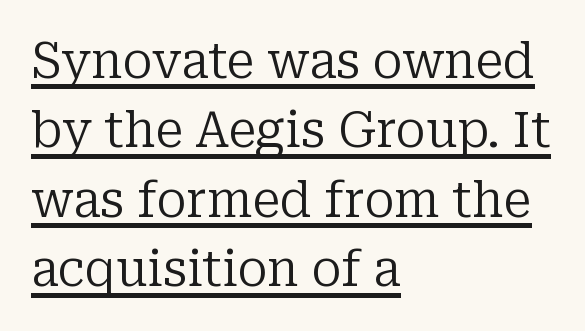
Q: Is the text bold? A: No.
Q: Is the text italic (slanted)? A: No, it is upright.
Q: Is the typeface a serif or a sans-serif typeface? A: Serif.
Q: Is the text underlined? A: Yes.
Q: How is the paragraph aligned? A: Left-aligned.
Q: Is the spacing between letters normal or unusually wide? A: Normal.
Q: Is the spacing between lines tight, normal or loose? A: Normal.
Q: Width (condensed, normal, or wide)? A: Normal.
Q: Stroke contrast? A: Low.
Q: x-height? A: Medium.
Q: Monospaced? A: No.
